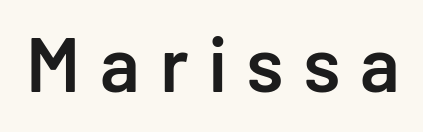
Glance below the letters and you will spot only blank space. The letters stand straight up with perfectly vertical stems. Varying glyph widths throughout — classic text-font behaviour. These words are printed semibold, heavier than regular yet not bold.
